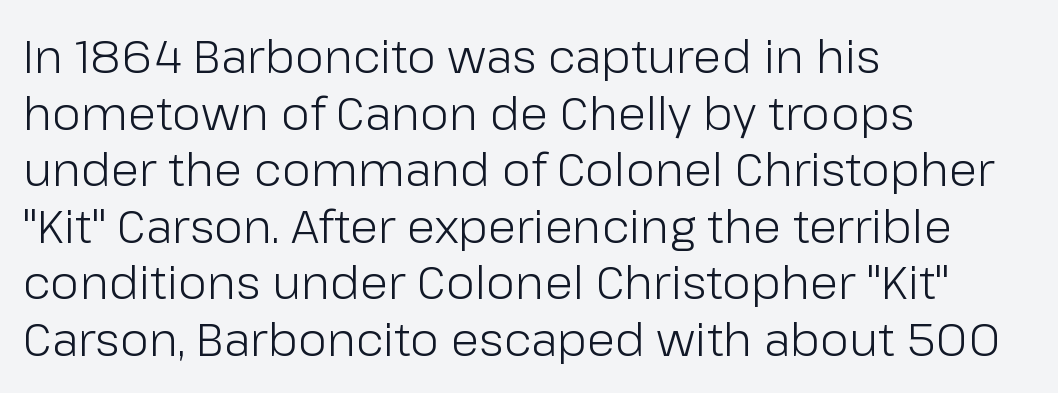
The face looks like a standard text weight, possibly lighter. A typesetter would call this proportional, since set widths differ per character. Italic? Not at all — the glyphs are vertical. Anything drawn beneath the words? Only blank space. Tracking value appears to be zero — textbook default spacing.
